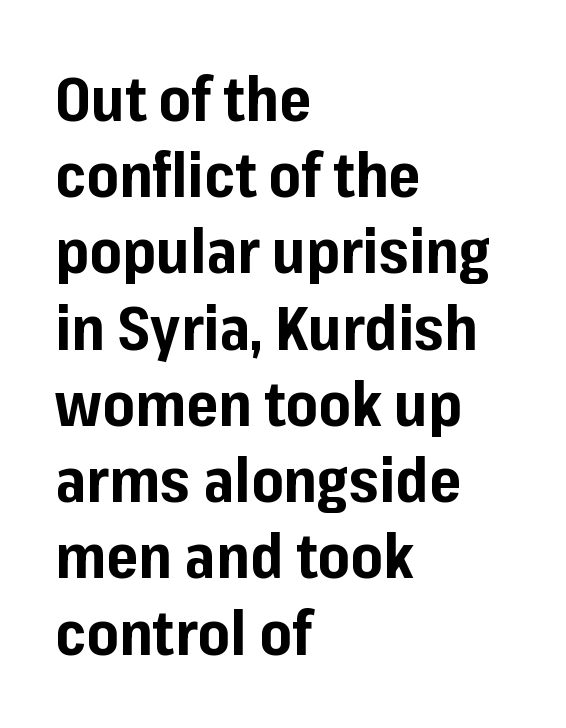
Descenders are the only things crossing below the line. This is roman type, the default non-slanted kind. This sample is left-justified, so line endings fall wherever the words run out. Honestly, the letter spacing is just normal — you wouldn't notice it. The designer went with a sans here, leaving each stem footless. Character widths vary here, with narrow letters taking less room than wide ones.
